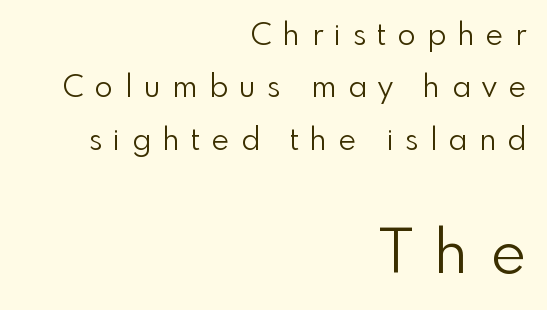
The image shows 60 px light sans-serif type, upright; set right-aligned, line spacing 1.75x, unusually wide letter spacing (+0.39 em), not underlined; the second (bottom) block is 2.0x larger; low stroke contrast and a small x-height.
